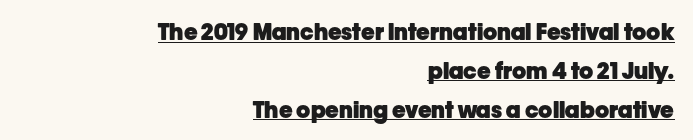
Q: Is the text bold? A: Yes.
Q: Is the text italic (slanted)? A: No, it is upright.
Q: Is the text underlined? A: Yes.
Q: How is the paragraph aligned? A: Right-aligned.
Q: Is the spacing between letters normal or unusually wide? A: Normal.
Q: Is the spacing between lines tight, normal or loose? A: Normal.
